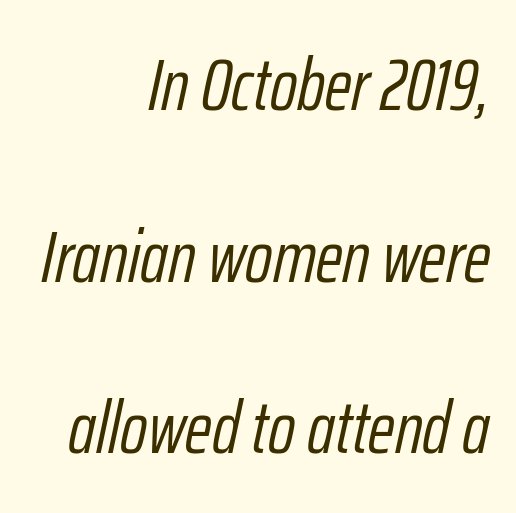
Here the designer chose a conventional face with non-uniform glyph widths. The zone under the glyphs is completely vacant. Each stroke keeps to a modest, everyday thickness or less. Observe the lean: these are italic letterforms. The line texture is even and compact thanks to regular tracking. Leading: increased.
